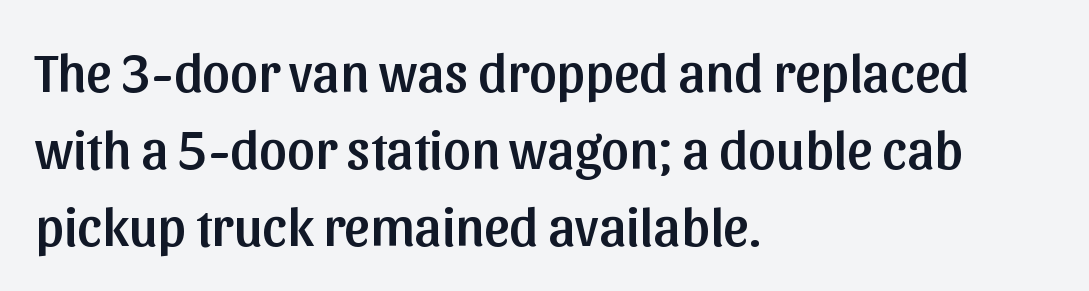
Q: Is the text italic (slanted)? A: No, it is upright.
Q: Is the typeface a serif or a sans-serif typeface? A: Sans-serif.
Q: Is the text underlined? A: No.
Q: How is the paragraph aligned? A: Left-aligned.
Q: Is the spacing between letters normal or unusually wide? A: Normal.
Q: Is the spacing between lines tight, normal or loose? A: Normal.
Q: Width (condensed, normal, or wide)? A: Normal.
Q: Stroke contrast? A: Low.
Q: x-height? A: Medium.
Q: Monospaced? A: No.
